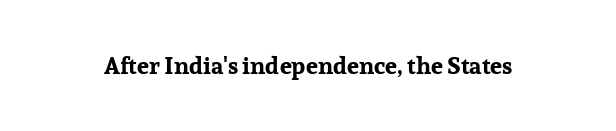
What stands out about the letter spacing? Nothing — it is the standard amount. Upright lettering throughout. Bold? Absolutely — the strokes are thick and heavy. The glyphs are unaccompanied by any horizontal stroke below them.
